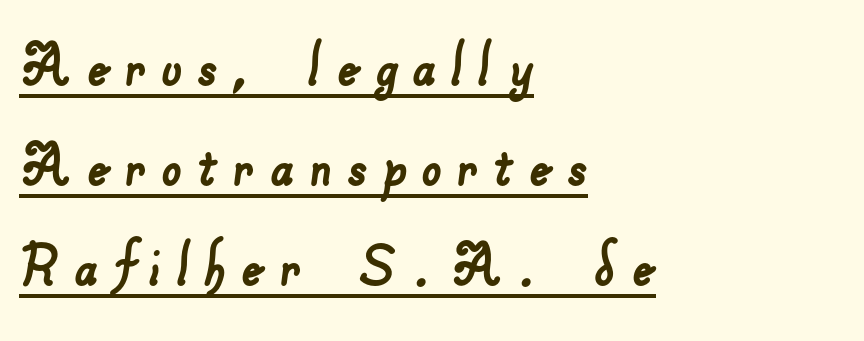
The image shows 71 px sans-serif type; set left-aligned, normal line spacing (1.41x), unusually wide letter spacing (+0.21 em), underlined; low stroke contrast and a small x-height.
